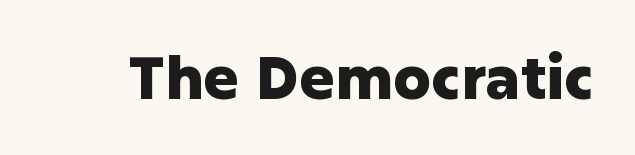
Q: Is the text bold? A: Yes.
Q: Is the text italic (slanted)? A: No, it is upright.
Q: Is the typeface a serif or a sans-serif typeface? A: Sans-serif.
Q: Is the text underlined? A: No.
Q: Is the spacing between letters normal or unusually wide? A: Normal.
Q: Width (condensed, normal, or wide)? A: Normal.
Q: Stroke contrast? A: Low.
Q: x-height? A: Medium.
Q: Monospaced? A: No.
